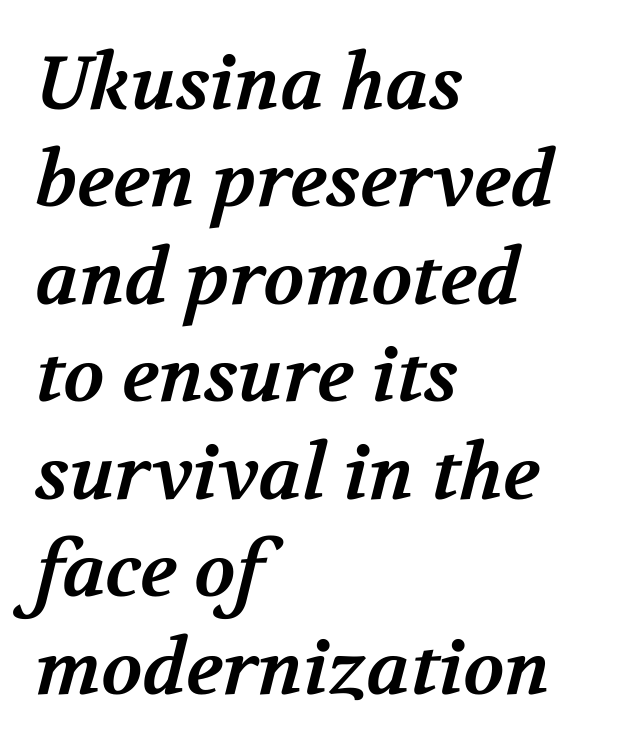
The image shows 75 px bold serif type; set left-aligned, normal line spacing (1.3x), normal letter spacing, not underlined; medium stroke contrast and a medium x-height.
